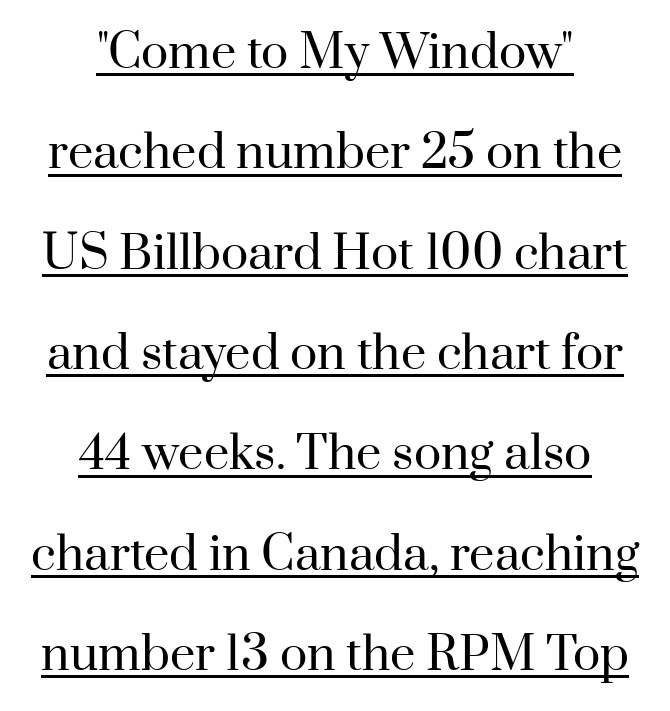
The image shows 45 px regular-weight serif type, upright; set centered, loose line spacing (2.23x), normal letter spacing, underlined; high stroke contrast and a small x-height.
